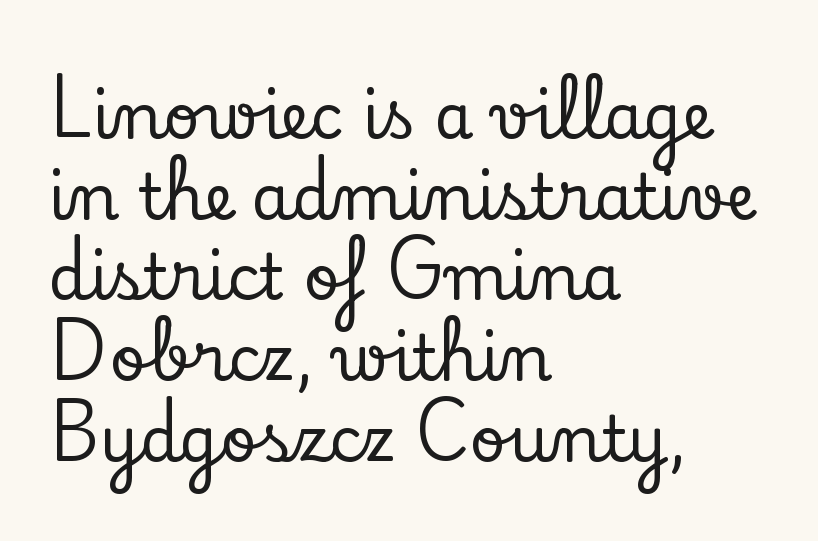
The image shows 63 px text type, upright; set left-aligned, normal line spacing (1.28x), normal letter spacing, not underlined; low stroke contrast and a small x-height.
